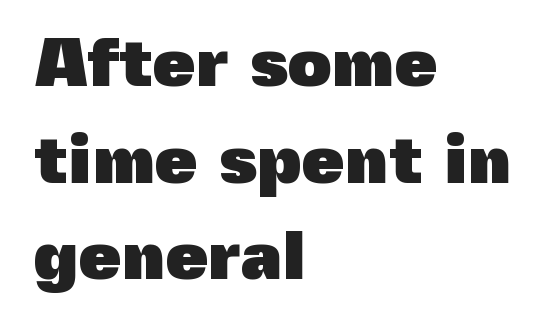
Characters remain perfectly vertical along every line. Is the block centered? No — it sits flush against the left margin. The strip under each line holds only bare page. The glyphs have the mass of a bold cut. Observe the ordinary spacing: letters are neighbours, not strangers. The rows are spaced the way most documents space them.
